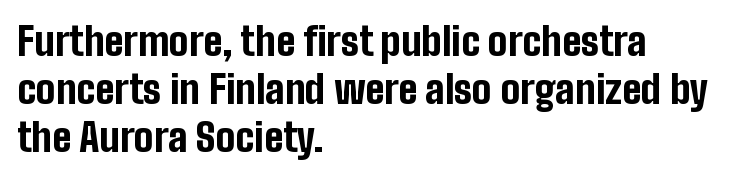
Q: Is the text bold? A: Yes.
Q: Is the text italic (slanted)? A: No, it is upright.
Q: Is the typeface a serif or a sans-serif typeface? A: Sans-serif.
Q: Is the text underlined? A: No.
Q: How is the paragraph aligned? A: Left-aligned.
Q: Is the spacing between letters normal or unusually wide? A: Normal.
Q: Width (condensed, normal, or wide)? A: Condensed.
Q: Stroke contrast? A: Low.
Q: x-height? A: Medium.
Q: Monospaced? A: No.
